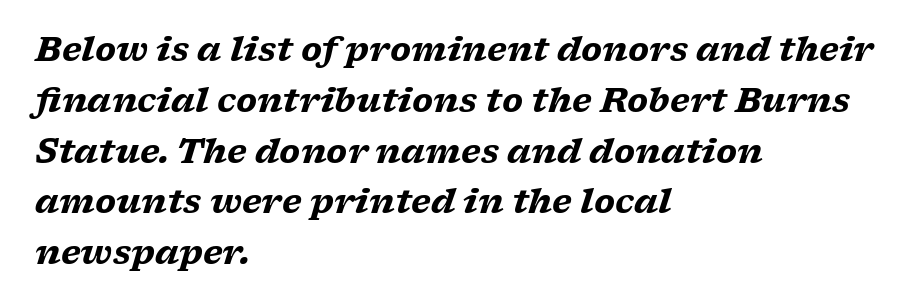
The image shows 33 px heavy, wide serif type, italic (leaning right); set left-aligned, normal line spacing (1.54x), normal letter spacing, not underlined; low stroke contrast and a medium x-height.
